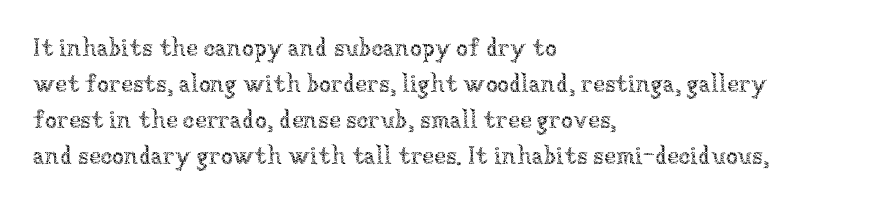
{"italic": "no", "bold": "no", "underline": "no", "align": "left", "line_spacing": "normal", "line_spacing_ratio": 1.5, "letter_spacing": "normal", "letter_spacing_em": 0.0, "glyph_px": 24}
